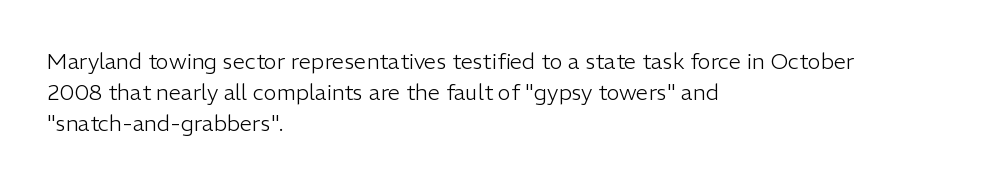
Q: Is the text bold? A: No.
Q: Is the text italic (slanted)? A: No, it is upright.
Q: Is the text underlined? A: No.
Q: How is the paragraph aligned? A: Left-aligned.
Q: Is the spacing between letters normal or unusually wide? A: Normal.
Q: Is the spacing between lines tight, normal or loose? A: Normal.
